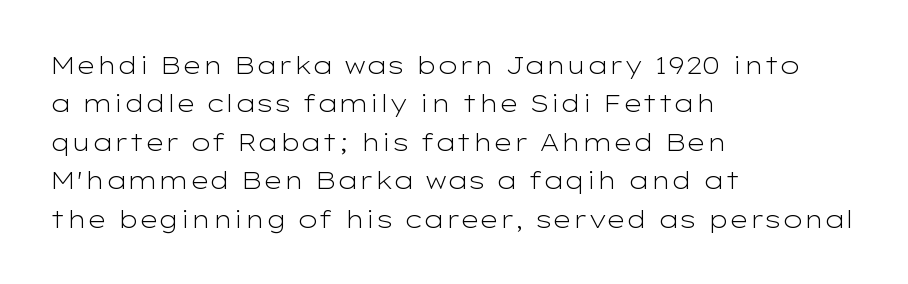
Q: Is the text bold? A: No.
Q: Is the text italic (slanted)? A: No, it is upright.
Q: Is the text underlined? A: No.
Q: How is the paragraph aligned? A: Left-aligned.
Q: Is the spacing between letters normal or unusually wide? A: Normal.
Q: Is the spacing between lines tight, normal or loose? A: Normal.
